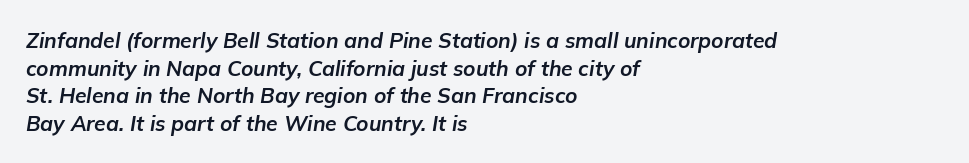
Q: Is the text bold? A: Yes.
Q: Is the text italic (slanted)? A: Yes, it leans right by about 9 degrees.
Q: Is the text underlined? A: No.
Q: How is the paragraph aligned? A: Left-aligned.
Q: Is the spacing between letters normal or unusually wide? A: Normal.
Q: Is the spacing between lines tight, normal or loose? A: Normal.
